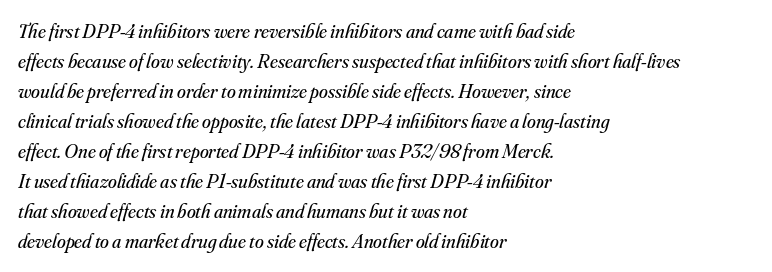
Q: Is the text bold? A: No.
Q: Is the text italic (slanted)? A: Yes, it leans right by about 16 degrees.
Q: Is the text underlined? A: No.
Q: How is the paragraph aligned? A: Left-aligned.
Q: Is the spacing between letters normal or unusually wide? A: Normal.
Q: Is the spacing between lines tight, normal or loose? A: Normal.
